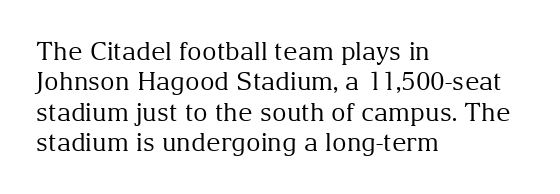
{"italic": "no", "bold": "no", "underline": "no", "align": "left", "line_spacing_ratio": 1.22, "letter_spacing": "normal", "letter_spacing_em": 0.0, "glyph_px": 25}
